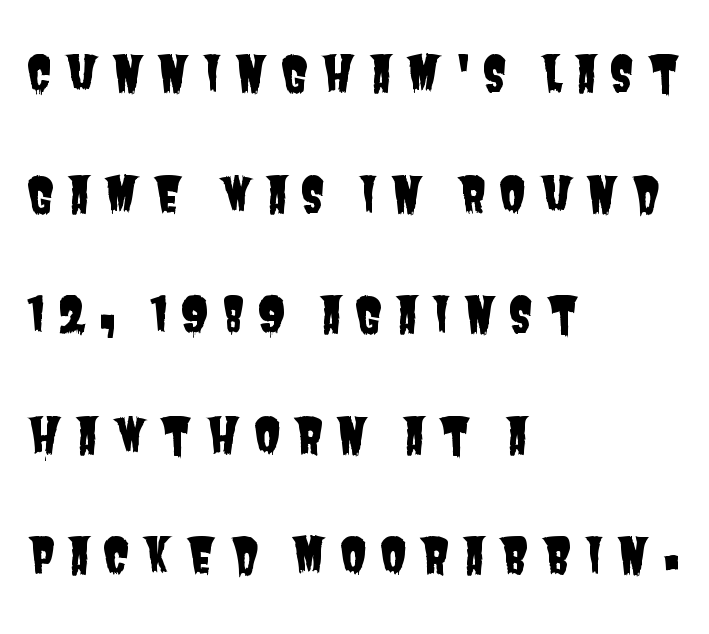
The image shows 49 px condensed sans-serif type; set left-aligned, loose line spacing (2.46x), unusually wide letter spacing (+0.26 em), not underlined; low stroke contrast and a large x-height.
